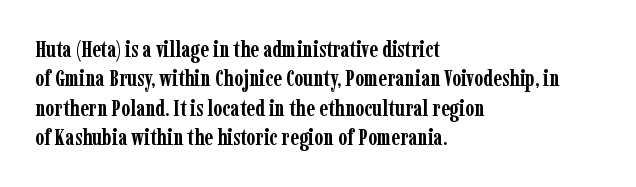
In terms of posture, this sample is upright. Whoever set this chose a conventional vertical rhythm. The space directly below the letters is spotless. A typesetter would call this zero additional tracking.
